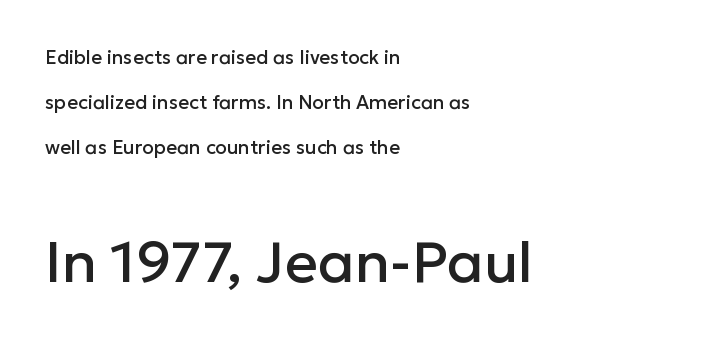
The image shows 57 px sans-serif type, upright; set left-aligned, loose line spacing (2.37x), normal letter spacing, not underlined; the second (bottom) block is 3.0x larger; low stroke contrast and a medium x-height.
